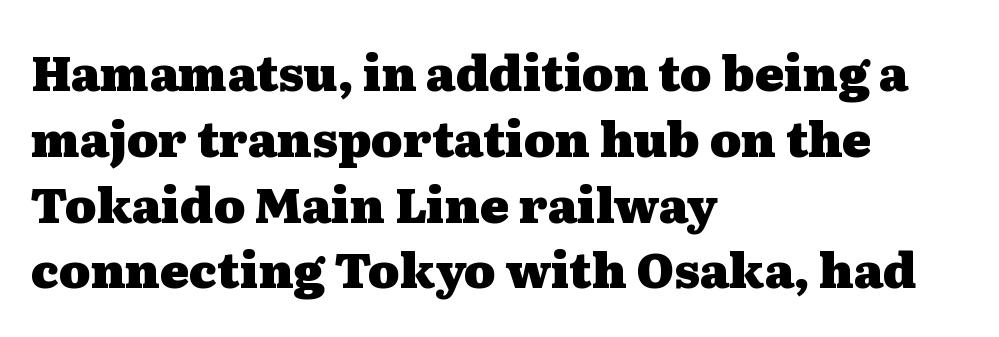
Q: Is the text bold? A: Yes.
Q: Is the text italic (slanted)? A: No, it is upright.
Q: Is the typeface a serif or a sans-serif typeface? A: Serif.
Q: Is the text underlined? A: No.
Q: How is the paragraph aligned? A: Left-aligned.
Q: Is the spacing between letters normal or unusually wide? A: Normal.
Q: Is the spacing between lines tight, normal or loose? A: Normal.
Q: Width (condensed, normal, or wide)? A: Wide.
Q: Stroke contrast? A: Medium.
Q: x-height? A: Medium.
Q: Monospaced? A: No.
